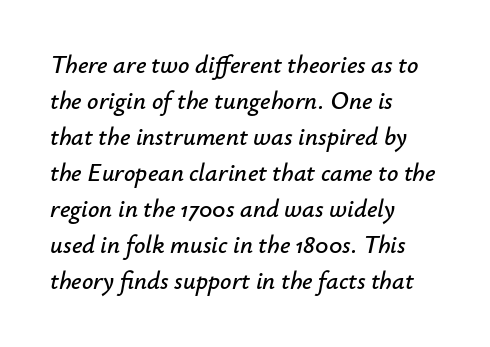
Q: Is the text italic (slanted)? A: Yes, it leans right by about 12 degrees.
Q: Is the text underlined? A: No.
Q: How is the paragraph aligned? A: Left-aligned.
Q: Is the spacing between letters normal or unusually wide? A: Normal.
Q: Is the spacing between lines tight, normal or loose? A: Normal.
